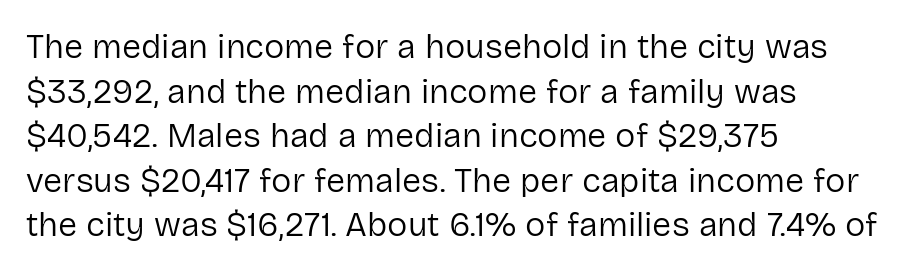
The image shows 34 px regular-weight sans-serif type, upright; set left-aligned, normal line spacing (1.31x), normal letter spacing, not underlined; low stroke contrast and a medium x-height.
